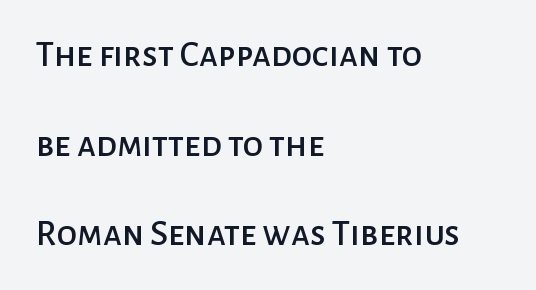
{"serif": "no", "italic": "no", "width": "normal", "stroke_contrast": "low", "x_height": "medium", "monospaced": "no", "underline": "no", "align": "left", "line_spacing": "loose", "line_spacing_ratio": 2.42, "letter_spacing": "normal", "letter_spacing_em": 0.0, "glyph_px": 37}
